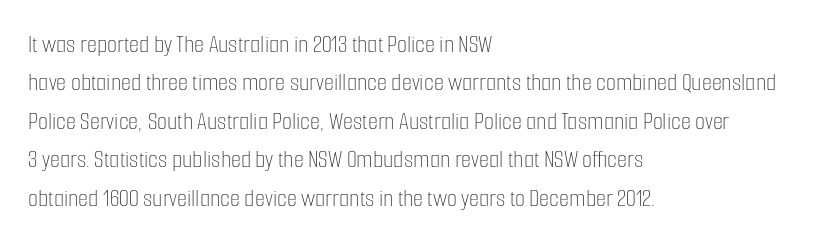
Q: Is the text bold? A: No.
Q: Is the text italic (slanted)? A: No, it is upright.
Q: Is the text underlined? A: No.
Q: How is the paragraph aligned? A: Left-aligned.
Q: Is the spacing between letters normal or unusually wide? A: Normal.
Q: Is the spacing between lines tight, normal or loose? A: Normal.
